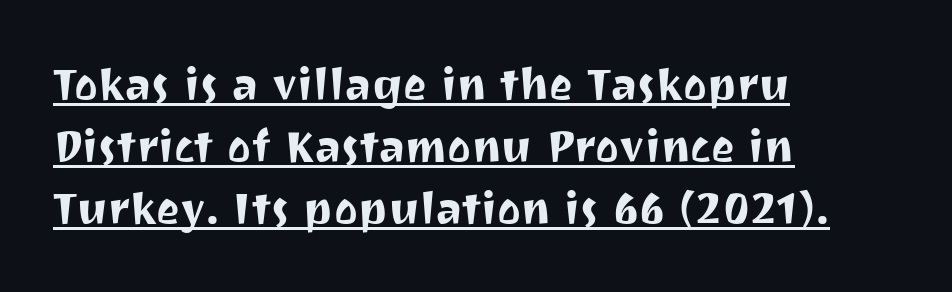
Q: Is the text italic (slanted)? A: No, it is upright.
Q: Is the typeface a serif or a sans-serif typeface? A: Sans-serif.
Q: Is the text underlined? A: Yes.
Q: How is the paragraph aligned? A: Left-aligned.
Q: Is the spacing between letters normal or unusually wide? A: Normal.
Q: Is the spacing between lines tight, normal or loose? A: Normal.
Q: Width (condensed, normal, or wide)? A: Normal.
Q: Stroke contrast? A: Medium.
Q: x-height? A: Medium.
Q: Monospaced? A: No.
